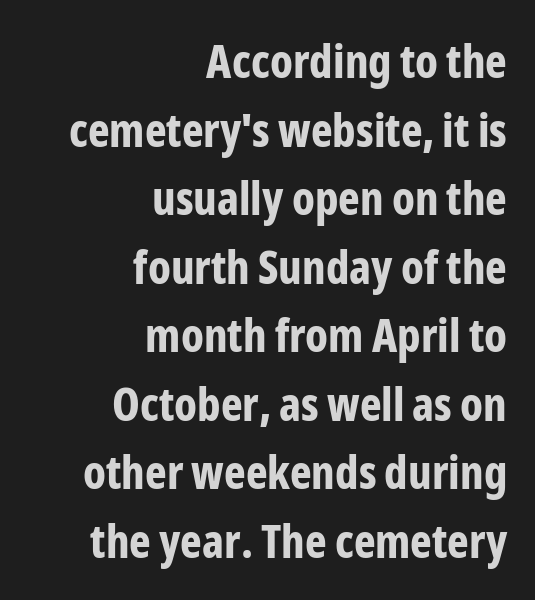
Q: Is the text bold? A: Yes.
Q: Is the text italic (slanted)? A: No, it is upright.
Q: Is the typeface a serif or a sans-serif typeface? A: Sans-serif.
Q: Is the text underlined? A: No.
Q: How is the paragraph aligned? A: Right-aligned.
Q: Is the spacing between letters normal or unusually wide? A: Normal.
Q: Is the spacing between lines tight, normal or loose? A: Normal.
Q: Width (condensed, normal, or wide)? A: Condensed.
Q: Stroke contrast? A: Low.
Q: x-height? A: Medium.
Q: Monospaced? A: No.
